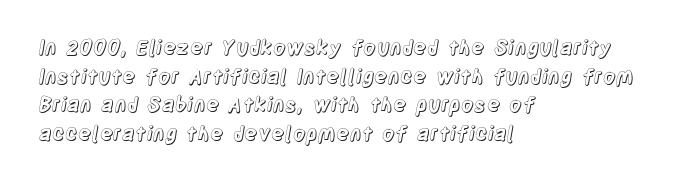
The glyphs are unaccompanied by any horizontal stroke below them. Normally led — the rows are evenly, conventionally spaced. If you drew a ruler down the left edge, every line would touch it. The type is set solid horizontally, with unmodified tracking.
